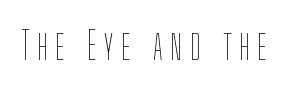
Proportional: the letters do not fall into vertical columns. Beneath every word, the page is bare. Unbolded letterforms with no extra heft. Notice how the stems are strictly vertical — no italics here.
